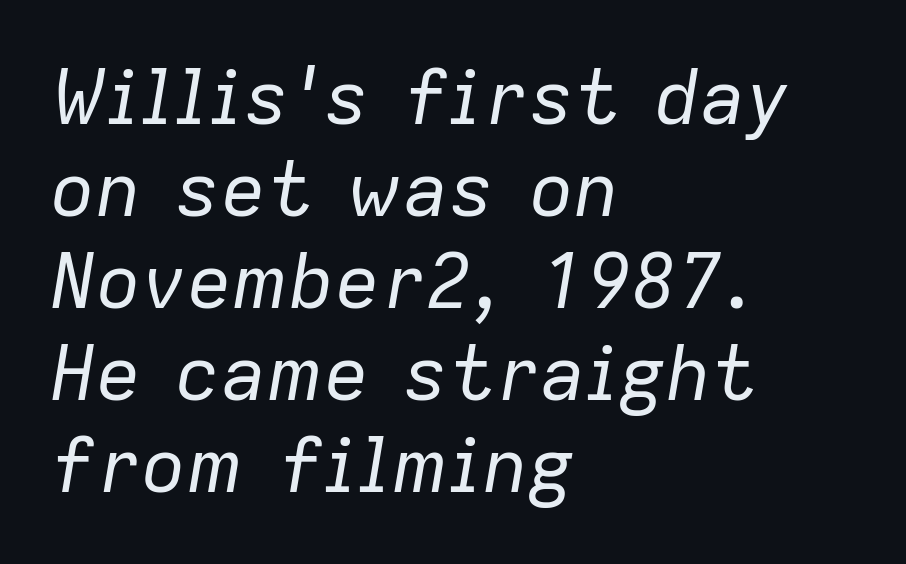
Q: Is the text bold? A: No.
Q: Is the text italic (slanted)? A: Yes, it leans right by about 9 degrees.
Q: Is the text underlined? A: No.
Q: How is the paragraph aligned? A: Left-aligned.
Q: Is the spacing between letters normal or unusually wide? A: Normal.
Q: Width (condensed, normal, or wide)? A: Normal.
Q: Stroke contrast? A: Low.
Q: x-height? A: Medium.
Q: Monospaced? A: No.
